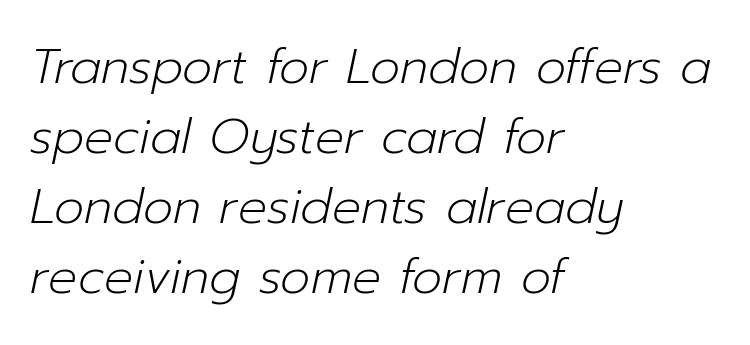
Q: Is the text bold? A: No.
Q: Is the text italic (slanted)? A: Yes, it leans right by about 12 degrees.
Q: Is the text underlined? A: No.
Q: How is the paragraph aligned? A: Left-aligned.
Q: Is the spacing between letters normal or unusually wide? A: Normal.
Q: Is the spacing between lines tight, normal or loose? A: Normal.
Q: Width (condensed, normal, or wide)? A: Normal.
Q: Stroke contrast? A: Low.
Q: x-height? A: Medium.
Q: Monospaced? A: No.
